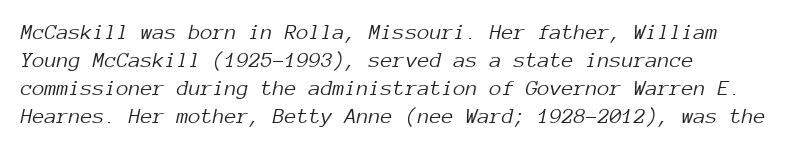
Q: Is the text bold? A: No.
Q: Is the text italic (slanted)? A: Yes, it leans right by about 12 degrees.
Q: Is the text underlined? A: No.
Q: How is the paragraph aligned? A: Left-aligned.
Q: Is the spacing between letters normal or unusually wide? A: Normal.
Q: Is the spacing between lines tight, normal or loose? A: Normal.
